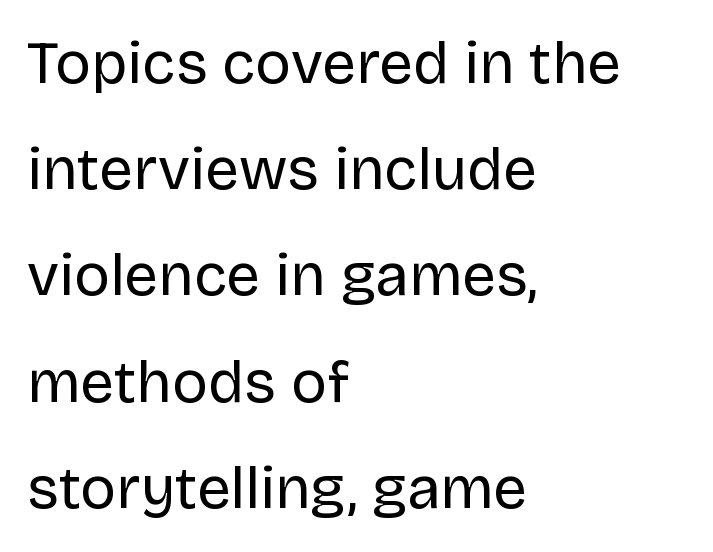
The lettering holds an erect, upright posture throughout. Grotesque or geometric, the face here clearly has no serifs. Glyph-to-glyph distance matches everyday printed text. The typeface has the unassuming heft of standard copy or less. The space directly below the letters is spotless.
